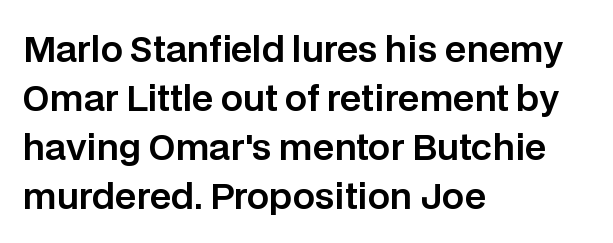
Unmarked baselines from the first word to the last. Posture: upright roman. Is this a sans? Yes — the strokes have no serifs. Compared with a centered layout, this one pins lines to the left instead. Character widths vary here, with narrow letters taking less room than wide ones. How would I describe the line gaps? Plain and ordinary.
